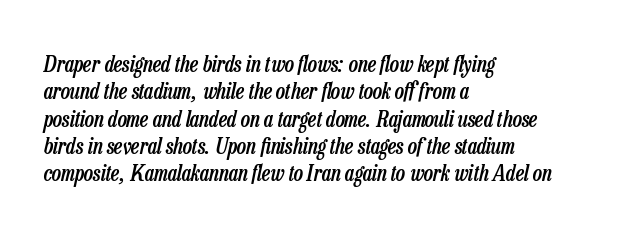
{"italic": "yes", "lean": "right", "slant_degrees": 13, "bold": "semi", "underline": "no", "align": "left", "line_spacing_ratio": 1.24, "letter_spacing": "normal", "letter_spacing_em": 0.0, "glyph_px": 22}
